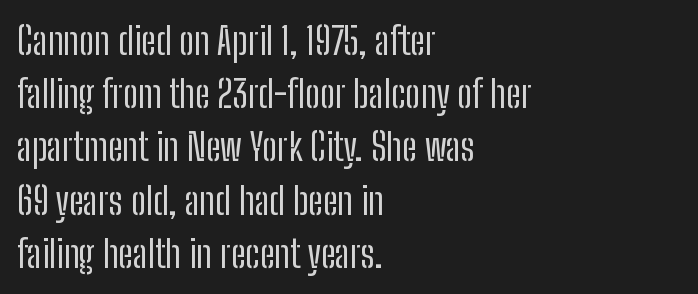
Q: Is the text bold? A: No.
Q: Is the text italic (slanted)? A: No, it is upright.
Q: Is the typeface a serif or a sans-serif typeface? A: Sans-serif.
Q: Is the text underlined? A: No.
Q: How is the paragraph aligned? A: Left-aligned.
Q: Is the spacing between letters normal or unusually wide? A: Normal.
Q: Is the spacing between lines tight, normal or loose? A: Normal.
Q: Width (condensed, normal, or wide)? A: Condensed.
Q: Stroke contrast? A: Low.
Q: x-height? A: Medium.
Q: Monospaced? A: No.
